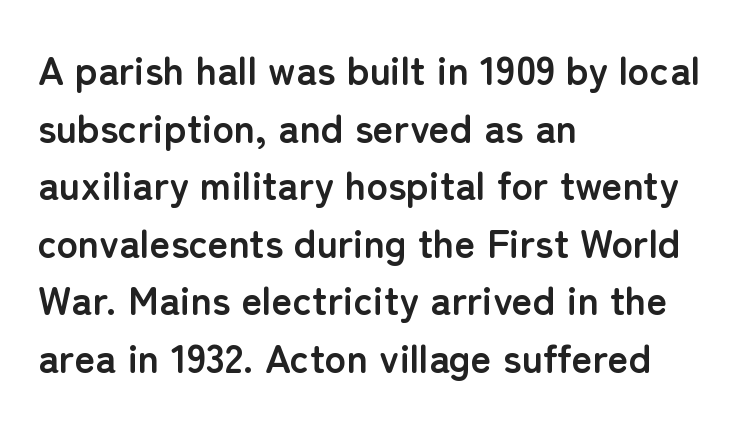
The image shows 40 px semibold sans-serif type, upright; set left-aligned, normal line spacing (1.44x), normal letter spacing, not underlined; low stroke contrast and a medium x-height.
